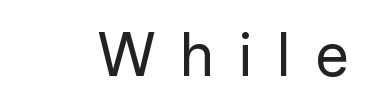
Q: Is the text bold? A: No.
Q: Is the text italic (slanted)? A: No, it is upright.
Q: Is the typeface a serif or a sans-serif typeface? A: Sans-serif.
Q: Is the text underlined? A: No.
Q: Is the spacing between letters normal or unusually wide? A: Unusually wide.
Q: Width (condensed, normal, or wide)? A: Normal.
Q: Stroke contrast? A: Low.
Q: x-height? A: Medium.
Q: Monospaced? A: No.
